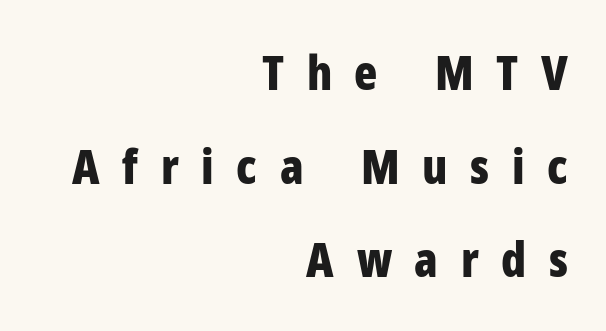
Does the type have serifs? No, each stem ends abruptly. The zone under the glyphs is completely vacant. The passage shown is typed in a proportional face where columns would drift. The letters are bold, with thick, heavy strokes. Compared with a flush-left layout, this one pins lines to the opposite, right side. Ordinary non-slanted type is in use.
